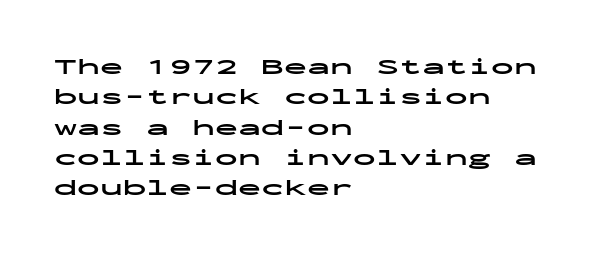
Q: Is the text bold? A: Yes.
Q: Is the text italic (slanted)? A: No, it is upright.
Q: Is the text underlined? A: No.
Q: How is the paragraph aligned? A: Left-aligned.
Q: Is the spacing between letters normal or unusually wide? A: Normal.
Q: Is the spacing between lines tight, normal or loose? A: Normal.
